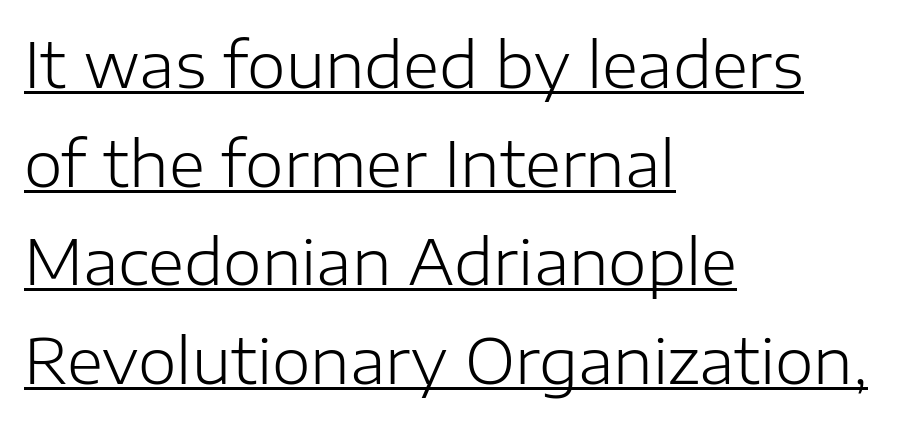
No extra ink here — the face is not bold. Inter-character spacing is left at the font's built-in metrics. Font category for this specimen: sans-serif. The paragraph shown leans on its left margin. Ordinary non-slanted type is in use.
